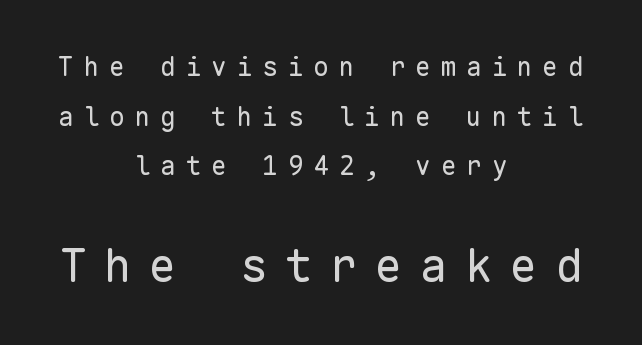
{"serif": "no", "italic": "no", "bold": "no", "weight": "regular", "width": "normal", "stroke_contrast": "low", "x_height": "medium", "monospaced": "yes", "underline": "no", "align": "center", "line_spacing": "loose", "line_spacing_ratio": 1.91, "letter_spacing": "wide", "letter_spacing_em": 0.38, "larger_block": "second", "size_ratio": 1.77, "glyph_px": 46}
